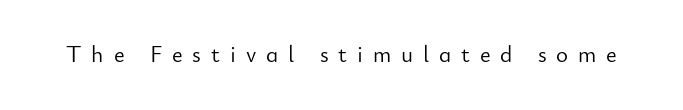
{"italic": "no", "bold": "no", "underline": "no", "letter_spacing": "wide", "letter_spacing_em": 0.43, "glyph_px": 23}
